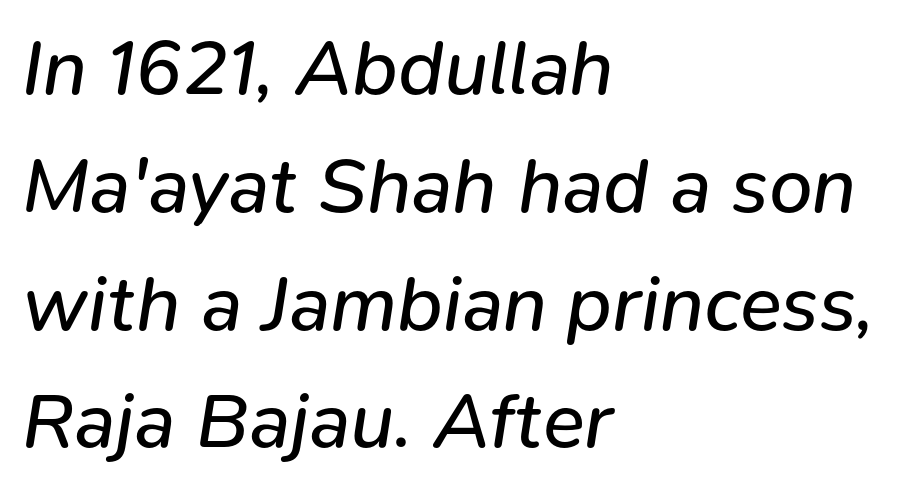
Q: Is the text bold? A: No.
Q: Is the text italic (slanted)? A: Yes, it leans right by about 9 degrees.
Q: Is the text underlined? A: No.
Q: How is the paragraph aligned? A: Left-aligned.
Q: Is the spacing between letters normal or unusually wide? A: Normal.
Q: Is the spacing between lines tight, normal or loose? A: Normal.
Q: Width (condensed, normal, or wide)? A: Normal.
Q: Stroke contrast? A: Low.
Q: x-height? A: Medium.
Q: Monospaced? A: No.
